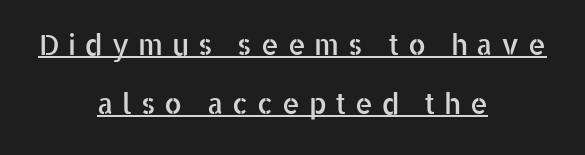
The image shows 28 px sans-serif type, upright; set centered, loose line spacing (2.1x), unusually wide letter spacing (+0.31 em), underlined; low stroke contrast and a medium x-height.
